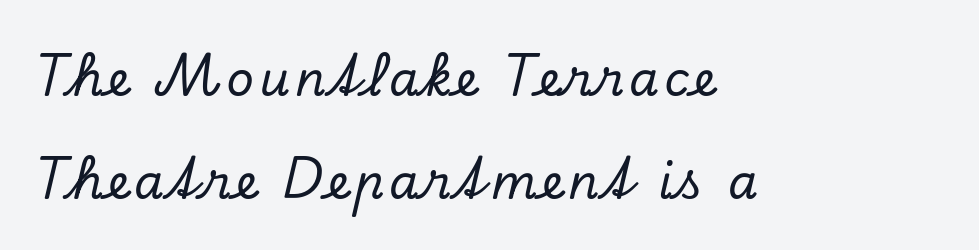
Tall strokes in this sample are angled rather than plumb. Does the type have serifs? Yes, each stem ends in a small foot. Here the designer chose a conventional face with non-uniform glyph widths. Successive baselines arrive slowly, with a big drop between each.
